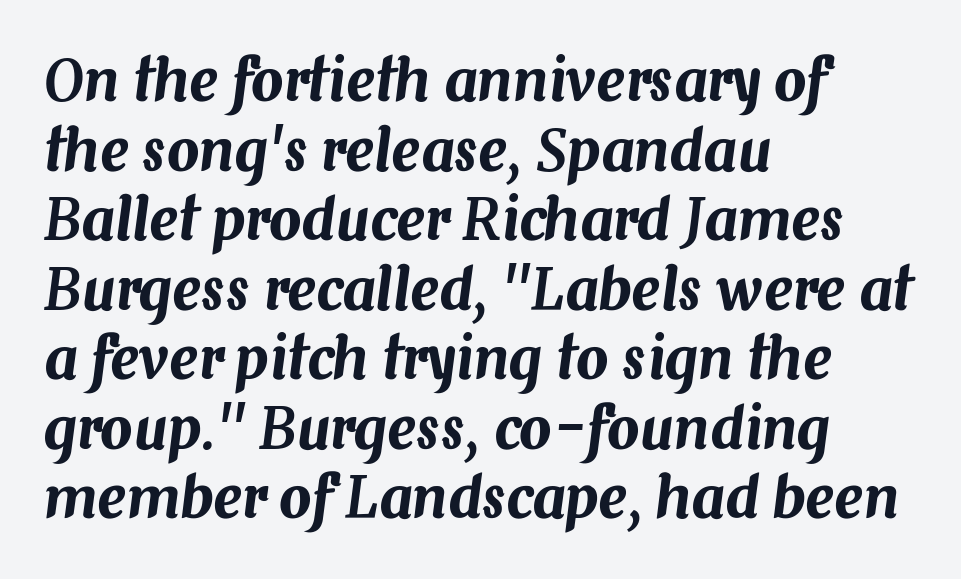
{"italic": "yes", "lean": "right", "slant_degrees": 7, "width": "normal", "stroke_contrast": "medium", "x_height": "medium", "monospaced": "no", "underline": "no", "align": "left", "line_spacing_ratio": 1.22, "letter_spacing": "normal", "letter_spacing_em": 0.0, "glyph_px": 57}
